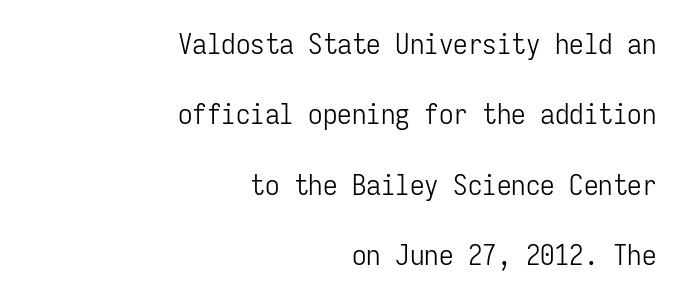
Q: Is the text bold? A: No.
Q: Is the text italic (slanted)? A: No, it is upright.
Q: Is the typeface a serif or a sans-serif typeface? A: Sans-serif.
Q: Is the text underlined? A: No.
Q: How is the paragraph aligned? A: Right-aligned.
Q: Is the spacing between letters normal or unusually wide? A: Normal.
Q: Is the spacing between lines tight, normal or loose? A: Loose.
Q: Width (condensed, normal, or wide)? A: Condensed.
Q: Stroke contrast? A: Low.
Q: x-height? A: Medium.
Q: Monospaced? A: Yes.
